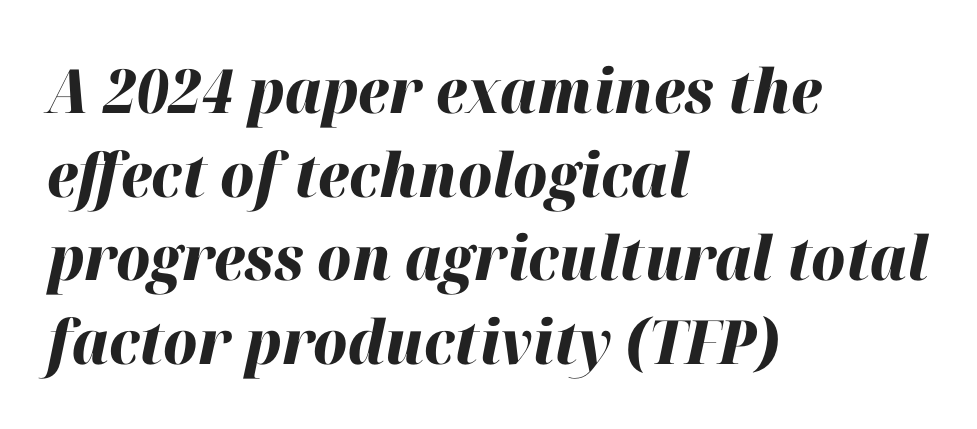
The specimen omits any rule beneath the text block's lines. How heavy is the stroke? Heavy — this is a bold. Each letter keeps its own natural width here, so spacing adapts to shape. The paragraph shown leans on its left margin. A normal amount of white space separates one row of letters from the next. Tracking value appears to be zero — textbook default spacing.
